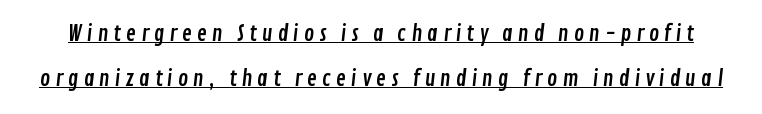
The image shows 21 px text type; set loose line spacing (2.12x), unusually wide letter spacing (+0.23 em), underlined.
